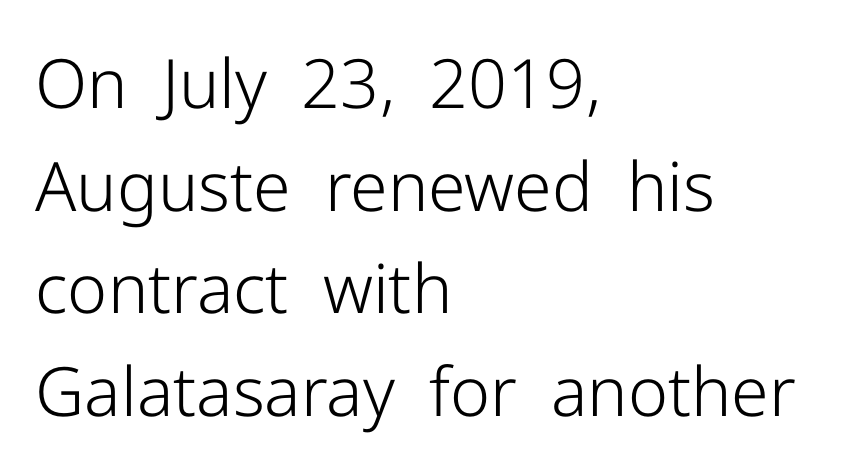
Look at the tracking — it's just the regular setting, nothing added. This sample uses an upright cut, with every glyph sitting square on the baseline. In CSS terms this would be text-align: left. Leading matches the norm, producing a regular column. Character widths vary here, with narrow letters taking less room than wide ones. Words float on clear page, feet unadorned.
